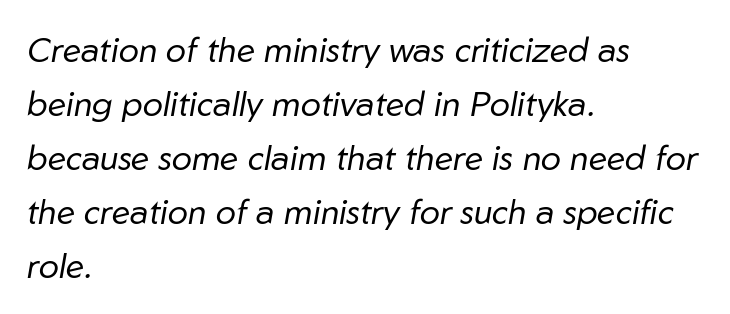
{"italic": "yes", "lean": "right", "slant_degrees": 10, "bold": "no", "weight": "regular", "width": "normal", "stroke_contrast": "low", "x_height": "medium", "monospaced": "no", "underline": "no", "align": "left", "line_spacing": "normal", "line_spacing_ratio": 1.59, "letter_spacing": "normal", "letter_spacing_em": 0.0, "glyph_px": 34}
